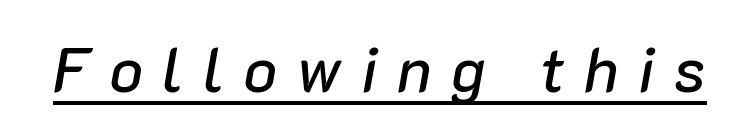
The image shows 62 px text type, italic (leaning right); set unusually wide letter spacing (+0.31 em), underlined; low stroke contrast and a medium x-height.
